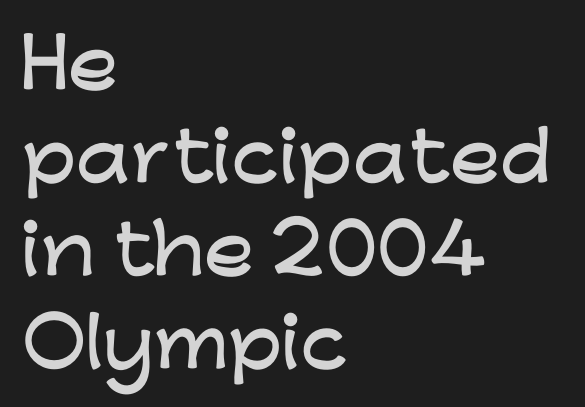
{"serif": "no", "italic": "no", "width": "wide", "stroke_contrast": "low", "x_height": "medium", "monospaced": "no", "underline": "no", "align": "left", "line_spacing": "normal", "line_spacing_ratio": 1.39, "letter_spacing": "normal", "letter_spacing_em": 0.0, "glyph_px": 67}
